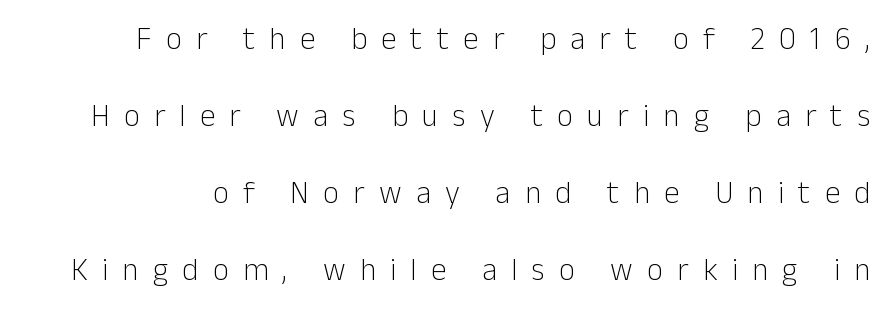
Q: Is the text bold? A: No.
Q: Is the text italic (slanted)? A: No, it is upright.
Q: Is the typeface a serif or a sans-serif typeface? A: Sans-serif.
Q: Is the text underlined? A: No.
Q: Is the spacing between letters normal or unusually wide? A: Unusually wide.
Q: Is the spacing between lines tight, normal or loose? A: Loose.
Q: Width (condensed, normal, or wide)? A: Normal.
Q: Stroke contrast? A: Low.
Q: x-height? A: Medium.
Q: Monospaced? A: No.
